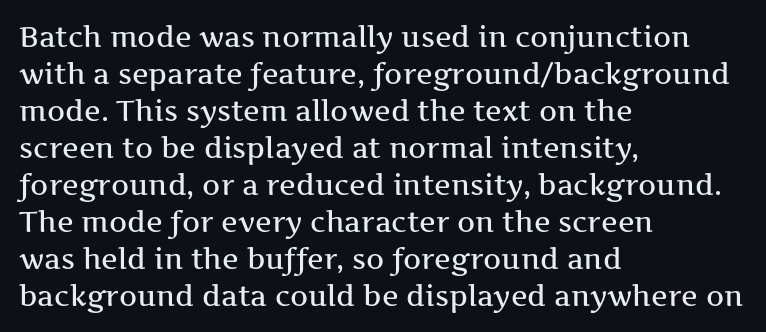
{"serif": "yes", "italic": "no", "width": "wide", "stroke_contrast": "medium", "x_height": "medium", "monospaced": "no", "underline": "no", "align": "left", "line_spacing": "normal", "line_spacing_ratio": 1.32, "letter_spacing": "normal", "letter_spacing_em": 0.0, "glyph_px": 28}
